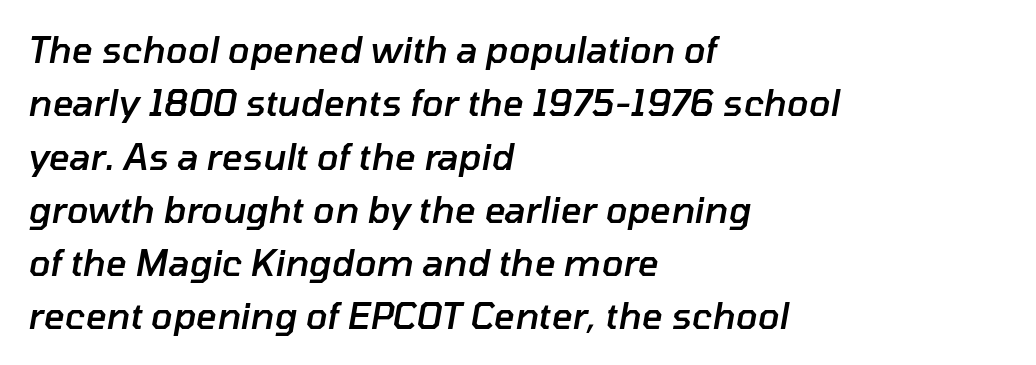
Q: Is the text bold? A: Semi-bold.
Q: Is the text italic (slanted)? A: Yes, it leans right by about 10 degrees.
Q: Is the text underlined? A: No.
Q: How is the paragraph aligned? A: Left-aligned.
Q: Is the spacing between letters normal or unusually wide? A: Normal.
Q: Is the spacing between lines tight, normal or loose? A: Normal.
Q: Width (condensed, normal, or wide)? A: Normal.
Q: Stroke contrast? A: Low.
Q: x-height? A: Medium.
Q: Monospaced? A: No.
